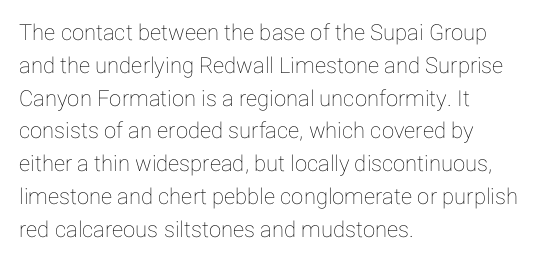
The image shows 22 px text type, upright; set left-aligned, normal line spacing (1.49x), normal letter spacing, not underlined.
